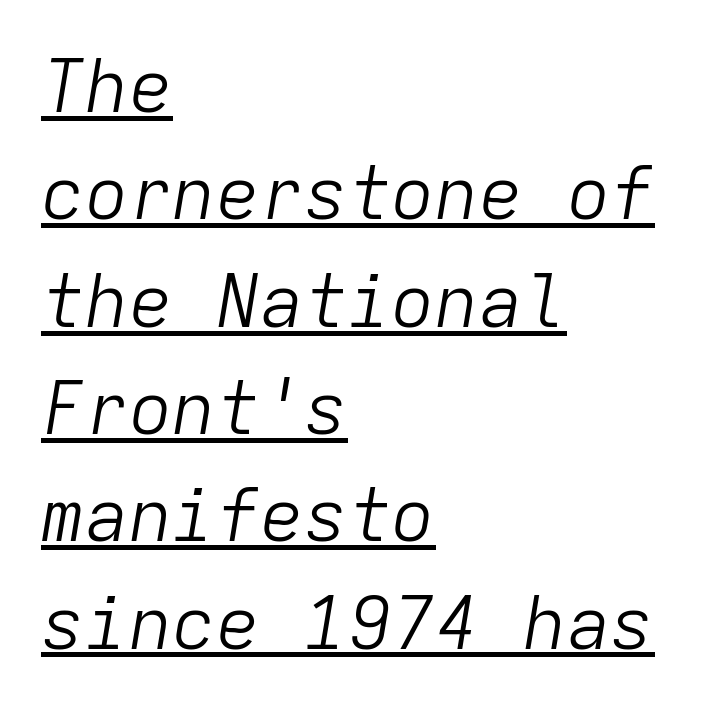
The image shows 73 px light type, italic (leaning right), monospaced; set left-aligned, normal line spacing (1.47x), normal letter spacing, underlined; low stroke contrast and a medium x-height.
